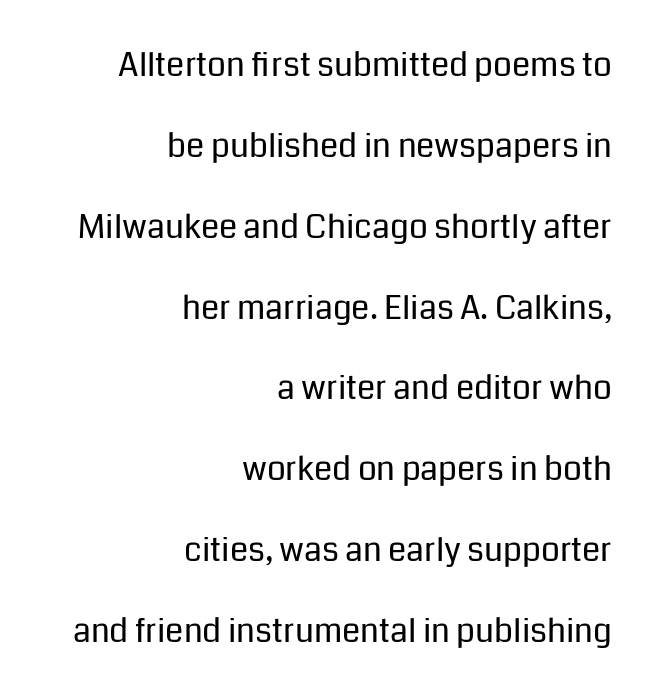
{"serif": "no", "italic": "no", "bold": "no", "weight": "regular", "width": "normal", "stroke_contrast": "low", "x_height": "medium", "monospaced": "no", "underline": "no", "align": "right", "line_spacing": "loose", "line_spacing_ratio": 2.45, "letter_spacing": "normal", "letter_spacing_em": 0.0, "glyph_px": 33}
